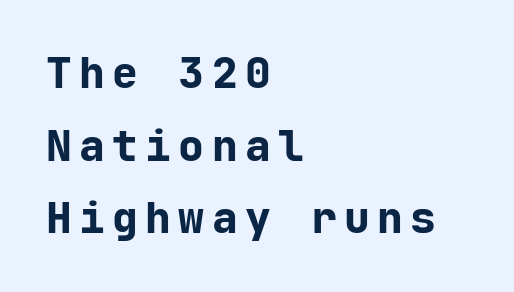
{"serif": "no", "italic": "no", "bold": "yes", "weight": "bold", "width": "normal", "stroke_contrast": "low", "x_height": "medium", "monospaced": "yes", "underline": "no", "align": "left", "line_spacing": "normal", "line_spacing_ratio": 1.69, "glyph_px": 43}
